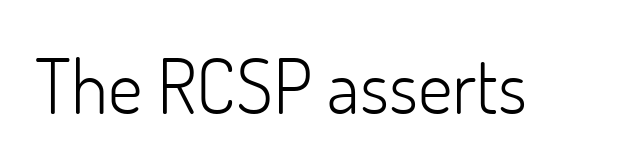
This sample has the flowing, uneven cadence of proportional lettering. Heaviness? Minimal to ordinary, like unemphasized prose. Clear beneath every line of the passage. The type family on display is of the sans-serif kind.
